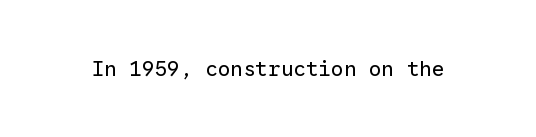
Q: Is the text bold? A: No.
Q: Is the text italic (slanted)? A: No, it is upright.
Q: Is the text underlined? A: No.
Q: Is the spacing between letters normal or unusually wide? A: Normal.
